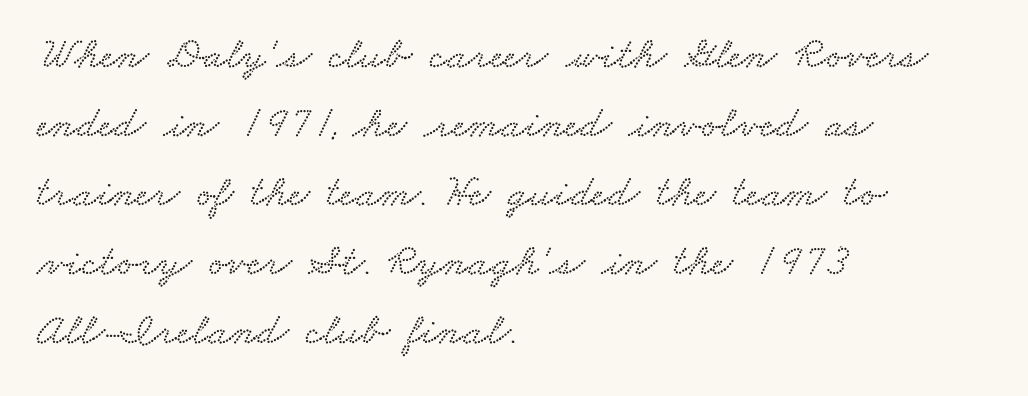
{"width": "wide", "stroke_contrast": "low", "x_height": "small", "monospaced": "no", "underline": "no", "align": "left", "line_spacing": "normal", "line_spacing_ratio": 1.57, "letter_spacing": "normal", "letter_spacing_em": 0.0, "glyph_px": 44}
